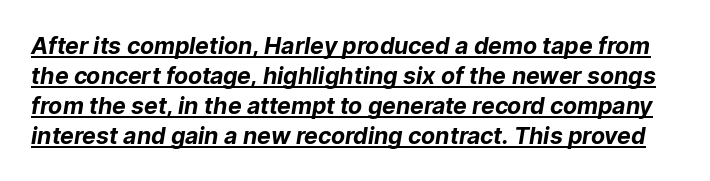
This sample carries an underscore along the baseline area. The typesetting leans heavy: a genuine bold. Each word holds together tightly as a unit, with standard inter-letter gaps. Normally led — the rows are evenly, conventionally spaced.
